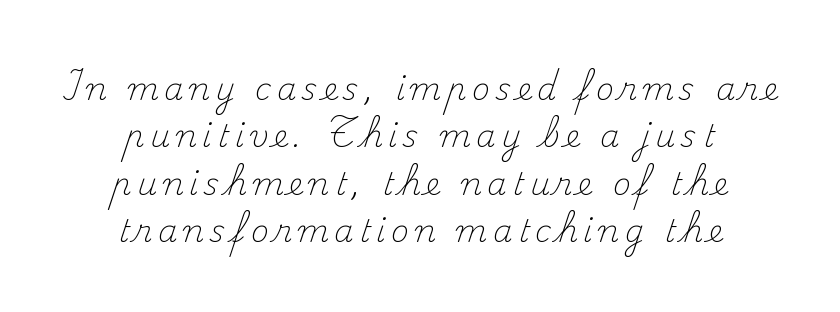
The image shows 31 px light serif type; set centered, normal line spacing (1.53x), not underlined; medium stroke contrast and a small x-height.
